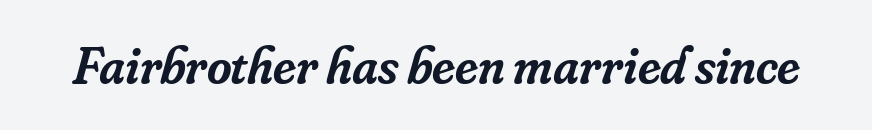
Rule under the text: the space is simply empty. In terms of weight, the rendering is demibold, just under bold. The passage shown is typed in a proportional face where columns would drift. Note: serifs present on the glyphs. You could call the tracking neutral — neither tight nor loose. The typography opts for an oblique posture over an upright one.
